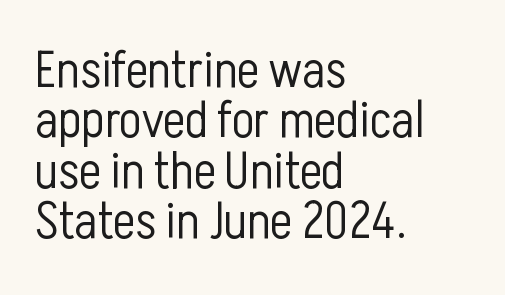
The image shows 52 px light, condensed sans-serif type, upright; set left-aligned, tight line spacing (0.97x), normal letter spacing, not underlined; low stroke contrast and a medium x-height.
